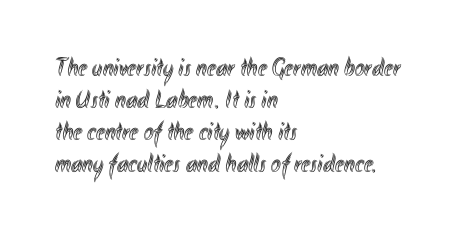
Standard letterfit; no display-style spreading of the glyphs. The string is rendered with underlining switched off. Compared with a centered layout, this one pins lines to the left instead.
